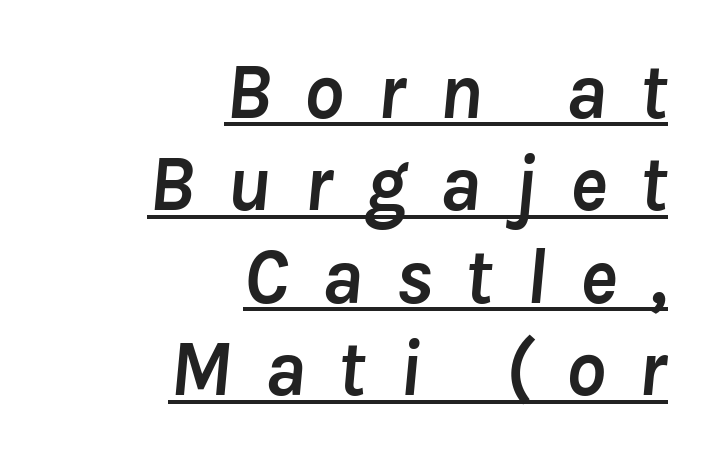
{"italic": "yes", "lean": "right", "slant_degrees": 8, "bold": "yes", "weight": "semibold", "width": "normal", "stroke_contrast": "low", "x_height": "medium", "monospaced": "no", "underline": "yes", "align": "right", "line_spacing_ratio": 1.17, "letter_spacing": "wide", "letter_spacing_em": 0.41, "glyph_px": 79}
